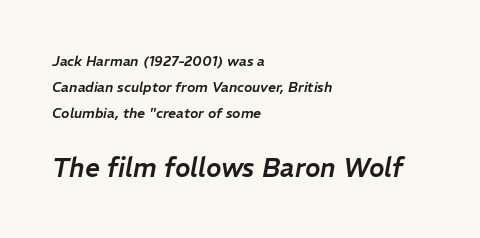
Q: Is the text italic (slanted)? A: Yes, it leans right by about 11 degrees.
Q: Is the text underlined? A: No.
Q: How is the paragraph aligned? A: Left-aligned.
Q: Is the spacing between letters normal or unusually wide? A: Normal.
Q: Which block of text is set in a larger size, the first (top) or the second (bottom)? A: The second (bottom) one.
